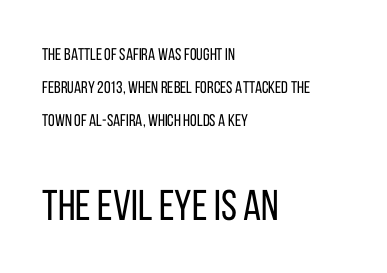
Q: Is the text bold? A: No.
Q: Is the text italic (slanted)? A: No, it is upright.
Q: Is the typeface a serif or a sans-serif typeface? A: Sans-serif.
Q: Is the text underlined? A: No.
Q: How is the paragraph aligned? A: Left-aligned.
Q: Is the spacing between letters normal or unusually wide? A: Normal.
Q: Is the spacing between lines tight, normal or loose? A: Loose.
Q: Which block of text is set in a larger size, the first (top) or the second (bottom)? A: The second (bottom) one.
Q: Width (condensed, normal, or wide)? A: Condensed.
Q: Stroke contrast? A: Low.
Q: x-height? A: Large.
Q: Monospaced? A: No.
